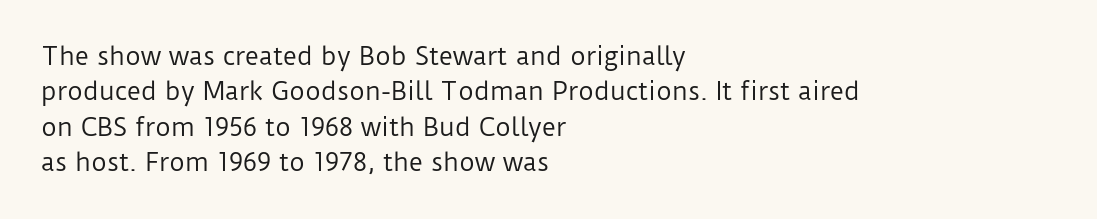
{"italic": "no", "bold": "no", "underline": "no", "align": "left", "line_spacing": "normal", "line_spacing_ratio": 1.47, "letter_spacing": "normal", "letter_spacing_em": 0.0, "glyph_px": 24}
